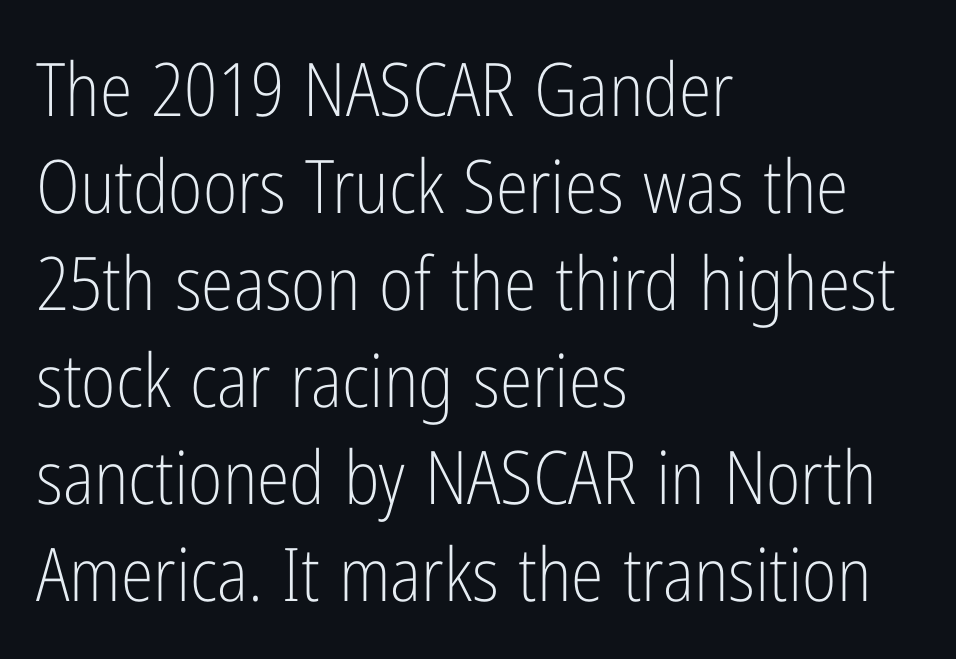
{"serif": "no", "italic": "no", "bold": "no", "weight": "light", "width": "condensed", "stroke_contrast": "low", "x_height": "medium", "monospaced": "no", "underline": "no", "align": "left", "line_spacing": "normal", "line_spacing_ratio": 1.31, "letter_spacing": "normal", "letter_spacing_em": 0.0, "glyph_px": 74}
